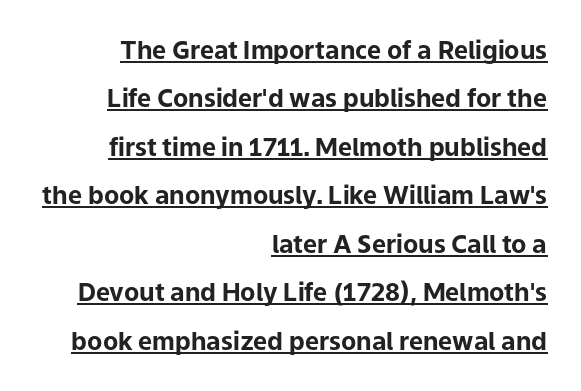
The line texture is even and compact thanks to regular tracking. Somebody hit Ctrl+U on this one — the words are underlined. Loosely led — the rows are spread out. Unlike italic type, these characters show no tilt at all. Bold? Absolutely — the strokes are thick and heavy.
